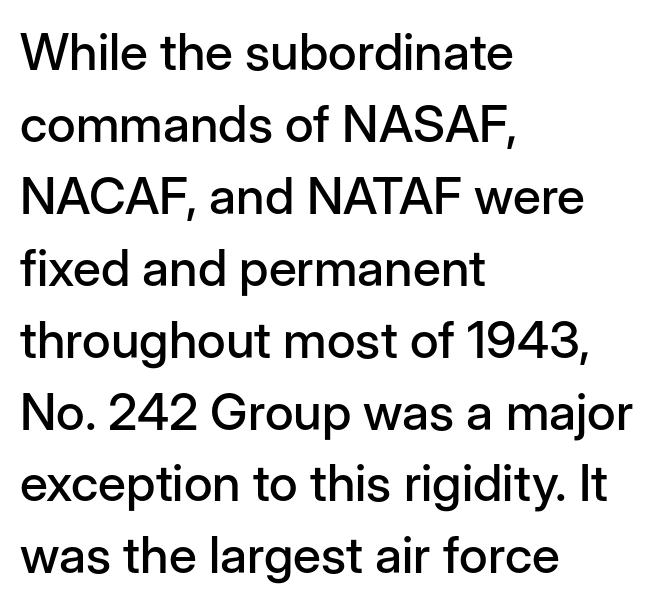
{"serif": "no", "italic": "no", "width": "normal", "stroke_contrast": "low", "x_height": "medium", "monospaced": "no", "underline": "no", "align": "left", "line_spacing": "normal", "line_spacing_ratio": 1.41, "letter_spacing": "normal", "letter_spacing_em": 0.0, "glyph_px": 51}
